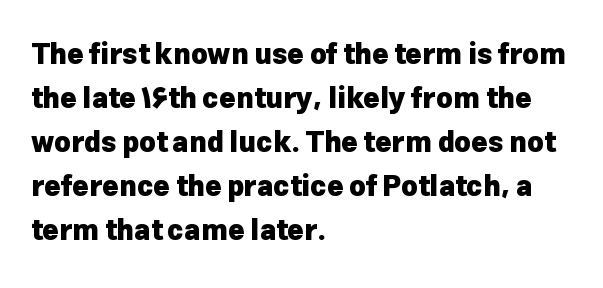
Q: Is the text bold? A: Yes.
Q: Is the text italic (slanted)? A: No, it is upright.
Q: Is the typeface a serif or a sans-serif typeface? A: Sans-serif.
Q: Is the text underlined? A: No.
Q: How is the paragraph aligned? A: Left-aligned.
Q: Is the spacing between letters normal or unusually wide? A: Normal.
Q: Is the spacing between lines tight, normal or loose? A: Normal.
Q: Width (condensed, normal, or wide)? A: Normal.
Q: Stroke contrast? A: Low.
Q: x-height? A: Medium.
Q: Monospaced? A: No.
